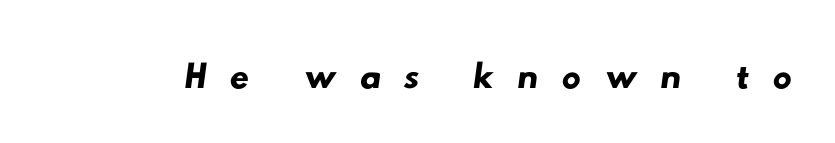
Lines of text with bare space underneath. Does the type have serifs? No, each stem ends abruptly. Look at the tracking — it's clearly loosened, letters drifting apart. Varying glyph widths throughout — classic text-font behaviour.
